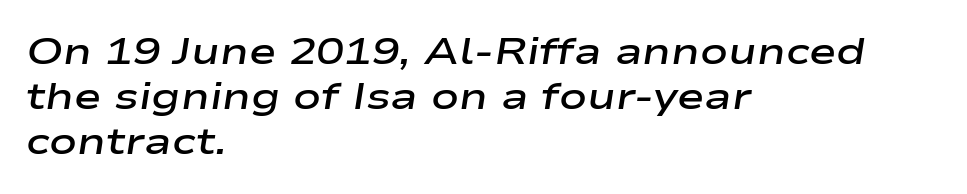
{"italic": "yes", "lean": "right", "slant_degrees": 9, "bold": "semi", "weight": "semibold", "width": "wide", "stroke_contrast": "low", "x_height": "medium", "monospaced": "no", "underline": "no", "align": "left", "line_spacing_ratio": 1.21, "letter_spacing": "normal", "letter_spacing_em": 0.0, "glyph_px": 37}
